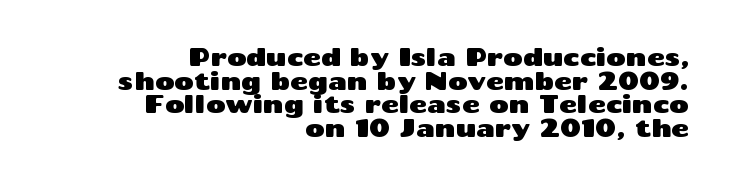
Q: Is the text italic (slanted)? A: No, it is upright.
Q: Is the text underlined? A: No.
Q: How is the paragraph aligned? A: Right-aligned.
Q: Is the spacing between letters normal or unusually wide? A: Normal.
Q: Is the spacing between lines tight, normal or loose? A: Tight.
